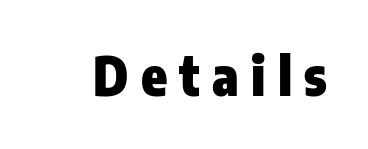
Q: Is the text bold? A: Yes.
Q: Is the text italic (slanted)? A: No, it is upright.
Q: Is the typeface a serif or a sans-serif typeface? A: Sans-serif.
Q: Is the text underlined? A: No.
Q: Is the spacing between letters normal or unusually wide? A: Unusually wide.
Q: Width (condensed, normal, or wide)? A: Condensed.
Q: Stroke contrast? A: Low.
Q: x-height? A: Medium.
Q: Monospaced? A: No.
